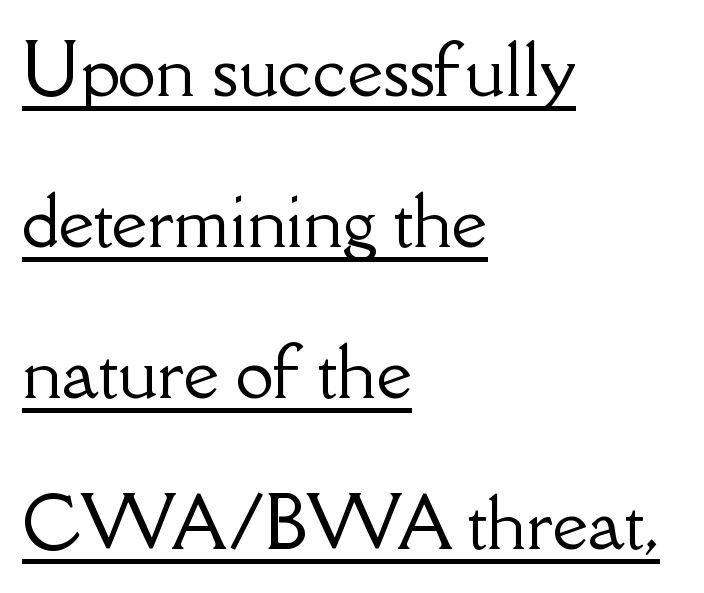
{"serif": "yes", "italic": "no", "width": "normal", "stroke_contrast": "low", "x_height": "small", "monospaced": "no", "underline": "yes", "align": "left", "line_spacing": "loose", "line_spacing_ratio": 2.19, "letter_spacing": "normal", "letter_spacing_em": 0.0, "glyph_px": 69}
